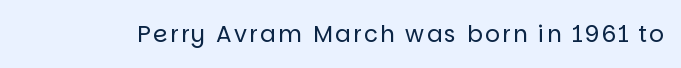
Honestly, there is no underline to notice here at all. This is roman type, the default non-slanted kind. Weight: not bold — regular or lighter.
